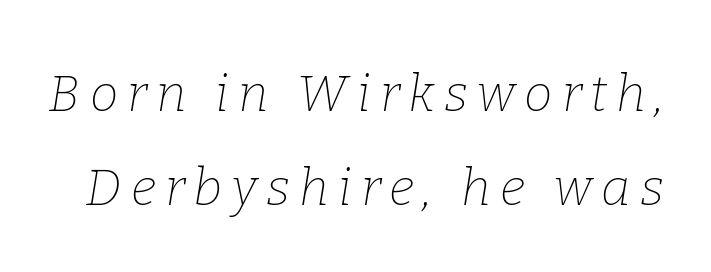
The image shows 51 px thin serif type, italic (leaning right); set line spacing 1.84x, not underlined; low stroke contrast and a medium x-height.
